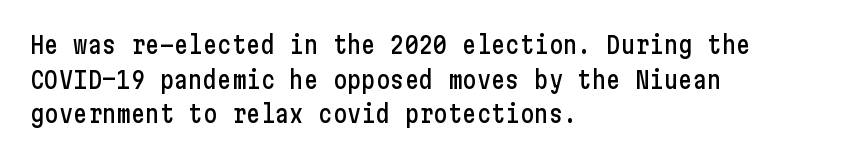
The image shows 24 px text type, upright; set left-aligned, normal line spacing (1.44x), normal letter spacing, not underlined.
